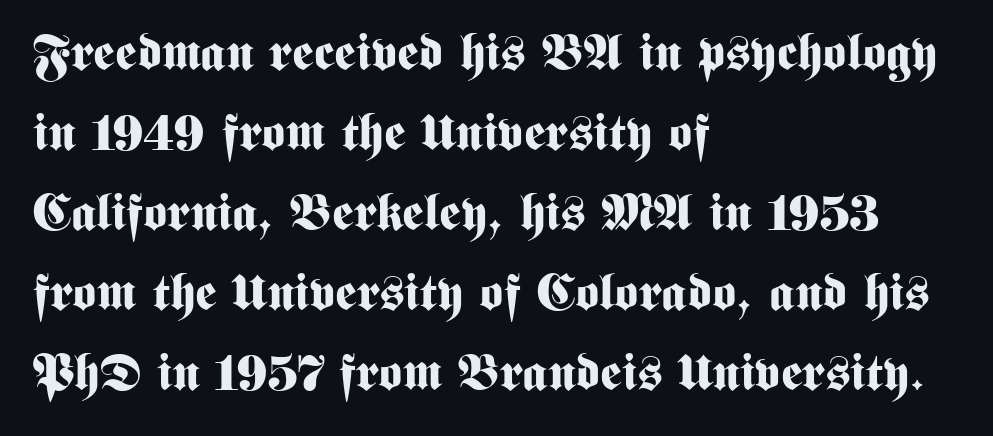
The image shows 51 px bold, condensed sans-serif type, upright; set left-aligned, normal line spacing (1.57x), normal letter spacing, not underlined; medium stroke contrast and a medium x-height.
